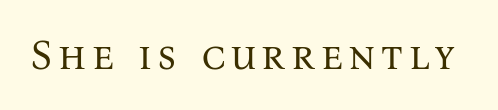
{"serif": "yes", "italic": "no", "bold": "no", "weight": "regular", "width": "normal", "stroke_contrast": "medium", "x_height": "medium", "monospaced": "no", "underline": "no", "glyph_px": 41}
